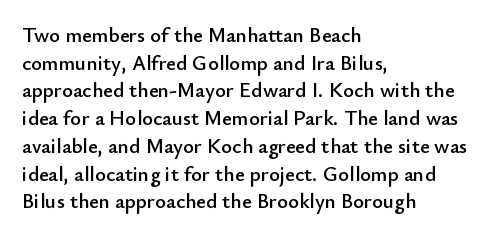
Every character sits straight up, as roman type does. Decoration check: the copy has no underline. A normal amount of white space separates one row of letters from the next. The passage shown has conventional tracking throughout.
